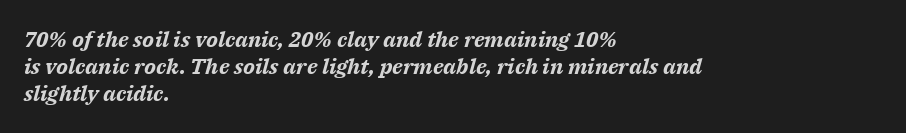
{"italic": "yes", "lean": "right", "slant_degrees": 14, "bold": "yes", "underline": "no", "align": "left", "line_spacing_ratio": 1.23, "letter_spacing": "normal", "letter_spacing_em": 0.0, "glyph_px": 22}
